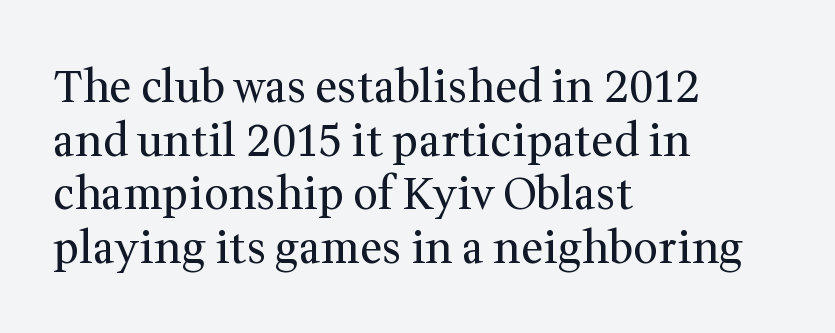
Q: Is the text bold? A: No.
Q: Is the text italic (slanted)? A: No, it is upright.
Q: Is the typeface a serif or a sans-serif typeface? A: Serif.
Q: Is the text underlined? A: No.
Q: How is the paragraph aligned? A: Left-aligned.
Q: Is the spacing between letters normal or unusually wide? A: Normal.
Q: Width (condensed, normal, or wide)? A: Normal.
Q: Stroke contrast? A: Medium.
Q: x-height? A: Medium.
Q: Monospaced? A: No.
